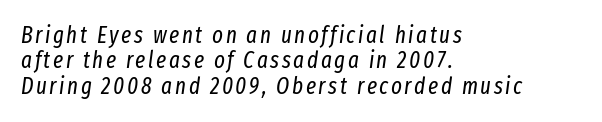
{"italic": "yes", "lean": "right", "slant_degrees": 8, "bold": "no", "underline": "no", "align": "left", "line_spacing": "tight", "line_spacing_ratio": 1.1, "glyph_px": 23}
